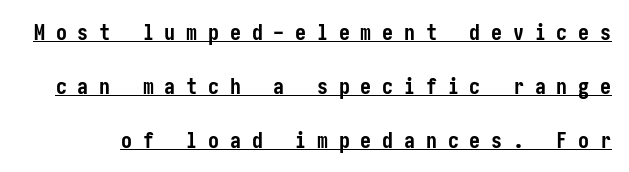
Q: Is the text bold? A: Yes.
Q: Is the text italic (slanted)? A: No, it is upright.
Q: Is the text underlined? A: Yes.
Q: Is the spacing between letters normal or unusually wide? A: Unusually wide.
Q: Is the spacing between lines tight, normal or loose? A: Loose.
